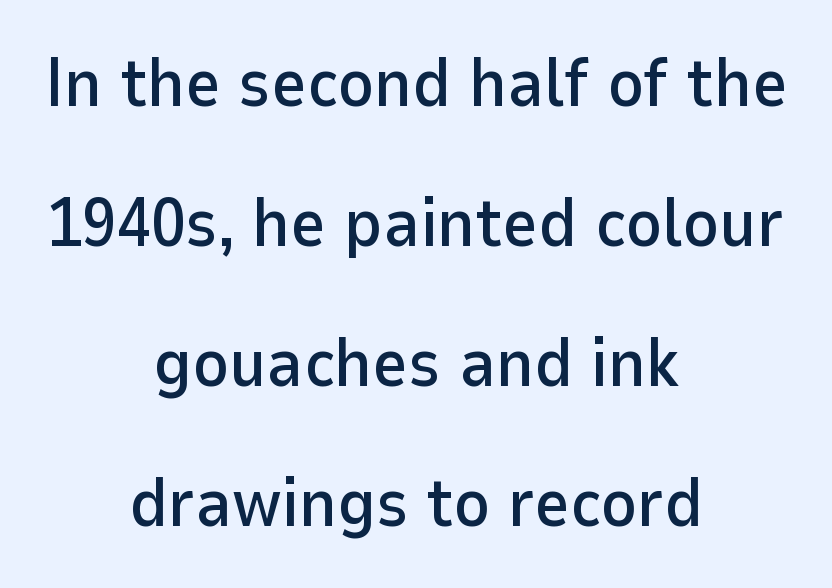
{"serif": "no", "italic": "no", "width": "normal", "stroke_contrast": "low", "x_height": "medium", "monospaced": "no", "underline": "no", "align": "center", "line_spacing": "loose", "line_spacing_ratio": 2.03, "letter_spacing": "normal", "letter_spacing_em": 0.0, "glyph_px": 69}
